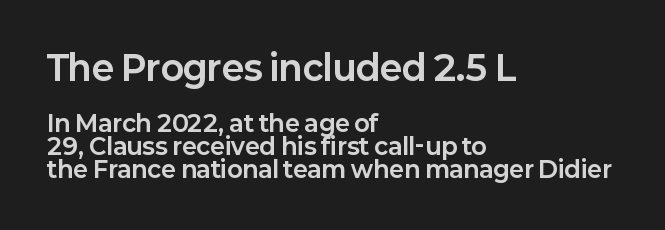
The image shows 34 px bold sans-serif type, upright; set left-aligned, tight line spacing (1.01x), normal letter spacing, not underlined; the first (top) block is 1.48x larger; low stroke contrast and a medium x-height.
